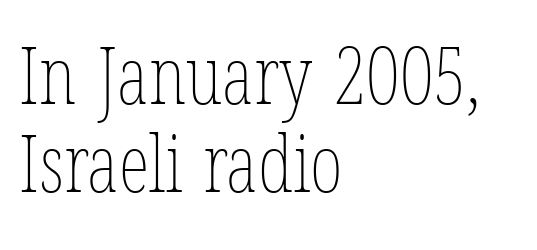
A typesetter would call this leading minimal, almost set solid. Summary of weight: not heavy and not bold. This sample is left-justified, so line endings fall wherever the words run out. Is this a fixed-width face? No — the glyphs have proportional, varying widths.
